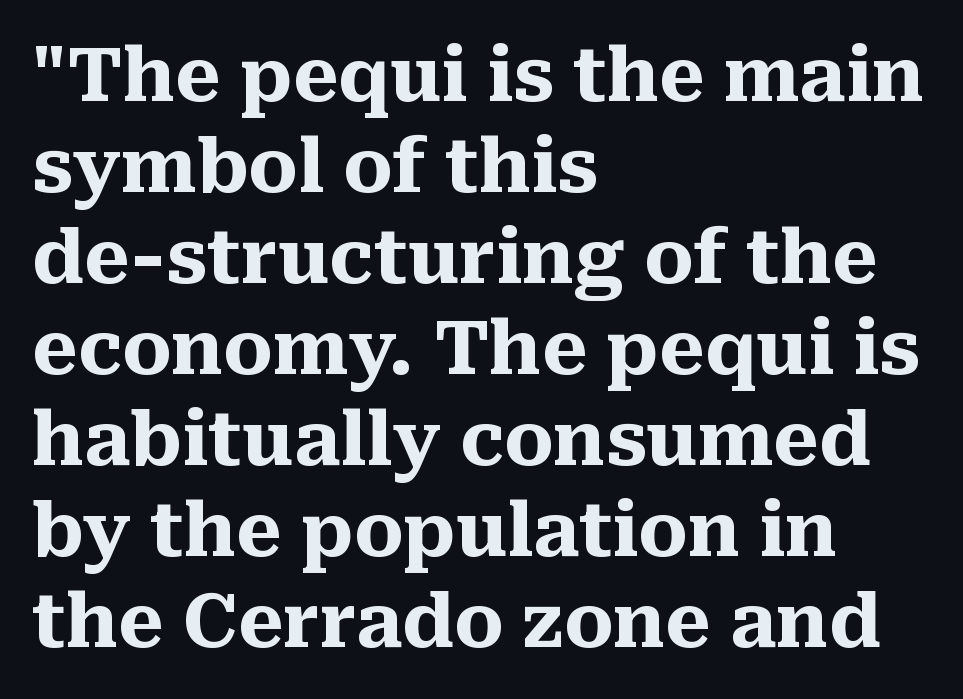
Q: Is the text bold? A: Yes.
Q: Is the text italic (slanted)? A: No, it is upright.
Q: Is the typeface a serif or a sans-serif typeface? A: Serif.
Q: Is the text underlined? A: No.
Q: How is the paragraph aligned? A: Left-aligned.
Q: Is the spacing between letters normal or unusually wide? A: Normal.
Q: Width (condensed, normal, or wide)? A: Normal.
Q: Stroke contrast? A: Medium.
Q: x-height? A: Medium.
Q: Monospaced? A: No.
